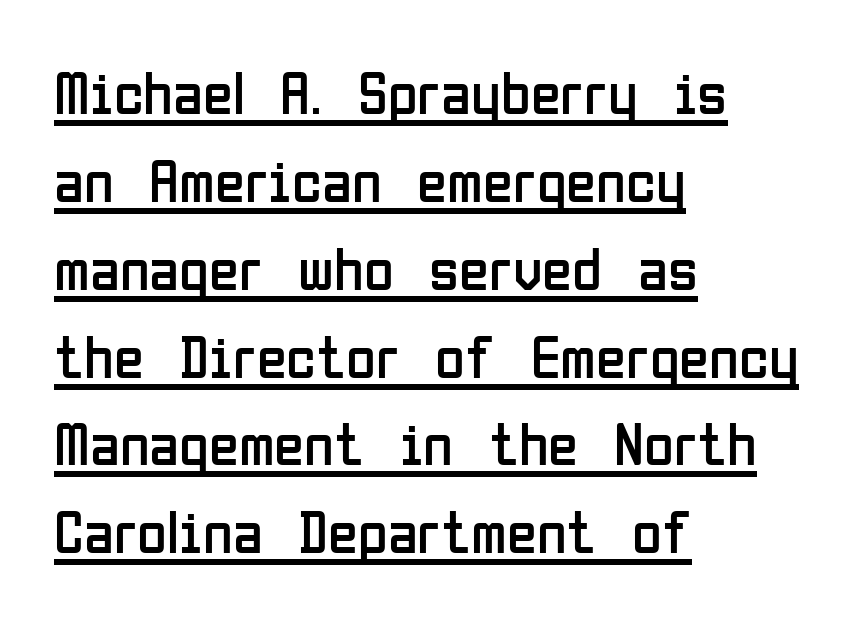
{"serif": "no", "italic": "no", "bold": "no", "weight": "regular", "width": "condensed", "stroke_contrast": "low", "x_height": "medium", "monospaced": "no", "underline": "yes", "align": "left", "line_spacing": "normal", "line_spacing_ratio": 1.44, "letter_spacing": "normal", "letter_spacing_em": 0.0, "glyph_px": 61}
